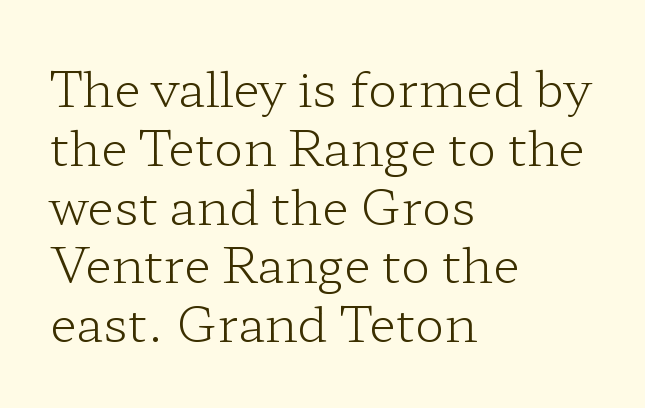
{"serif": "yes", "italic": "no", "bold": "no", "weight": "light", "width": "wide", "stroke_contrast": "low", "x_height": "medium", "monospaced": "no", "underline": "no", "align": "left", "line_spacing_ratio": 1.2, "letter_spacing": "normal", "letter_spacing_em": 0.0, "glyph_px": 49}
